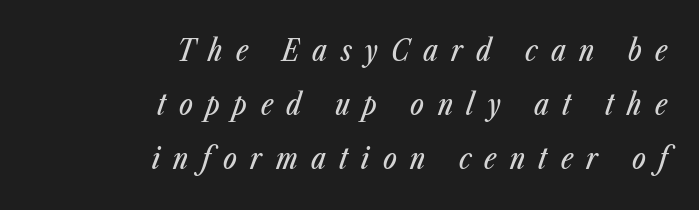
The rendering inserts visible extra space after every character. When letters slant like this, we call the style italic. Caption: multi-line text, flush right, ragged left. The specimen omits any rule beneath the text block's lines. Think of a printed novel: that variable character pitch is what you see here.
